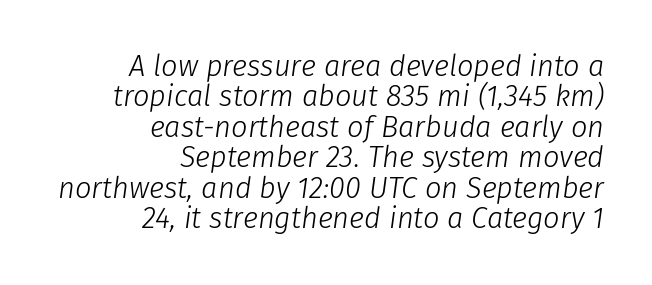
The image shows 29 px light type, italic (leaning right); set right-aligned, tight line spacing (1.05x), normal letter spacing, not underlined; low stroke contrast and a medium x-height.
